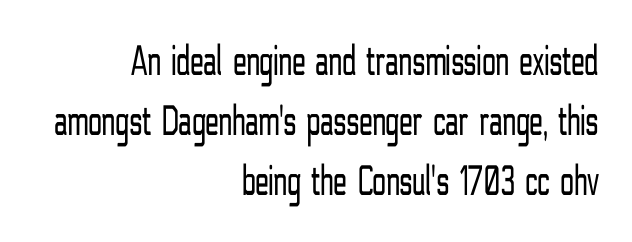
The image shows 44 px light, condensed sans-serif type, upright; set right-aligned, normal line spacing (1.36x), normal letter spacing, not underlined; low stroke contrast and a medium x-height.
